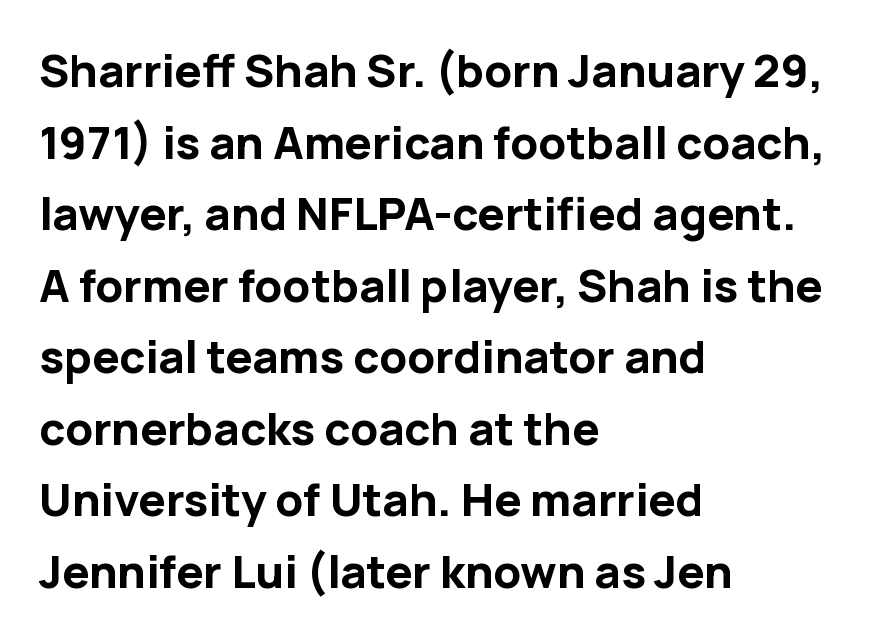
Q: Is the text bold? A: Yes.
Q: Is the text italic (slanted)? A: No, it is upright.
Q: Is the typeface a serif or a sans-serif typeface? A: Sans-serif.
Q: Is the text underlined? A: No.
Q: How is the paragraph aligned? A: Left-aligned.
Q: Is the spacing between letters normal or unusually wide? A: Normal.
Q: Is the spacing between lines tight, normal or loose? A: Normal.
Q: Width (condensed, normal, or wide)? A: Normal.
Q: Stroke contrast? A: Low.
Q: x-height? A: Medium.
Q: Monospaced? A: No.
